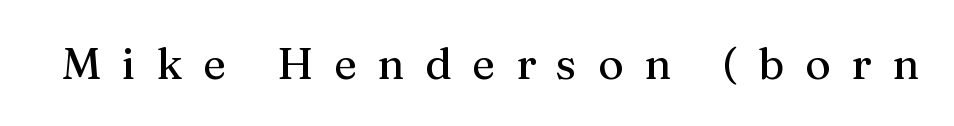
Spacing verdict: proportional, widths tailored to each character. The specimen reads as upright at a glance. Observe the wide spacing: letters keep a clear distance from each other. Quick note: underline off. Letterform terminals end in serifs throughout the passage.
